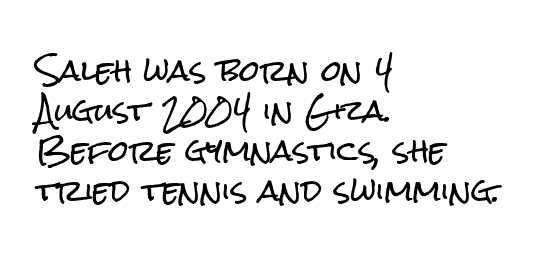
This sample keeps an unexceptional amount of space between lines. The text was rendered using a sans face with plain stroke endings. The passage shown is typed in a proportional face where columns would drift. No word sits above an underline. Between one letter and the next there's only the usual sliver of space. This sample uses an upright cut, with every glyph sitting square on the baseline.
